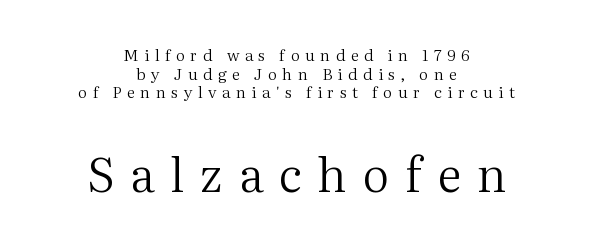
Is the type heavy? It reads as light-to-regular instead. The typography opts for an upright posture over an oblique one. You could not count columns in this text — the font is proportionally spaced. The face used here appears at its bigger size in the lower chunk. Each line is balanced around a shared central axis.
